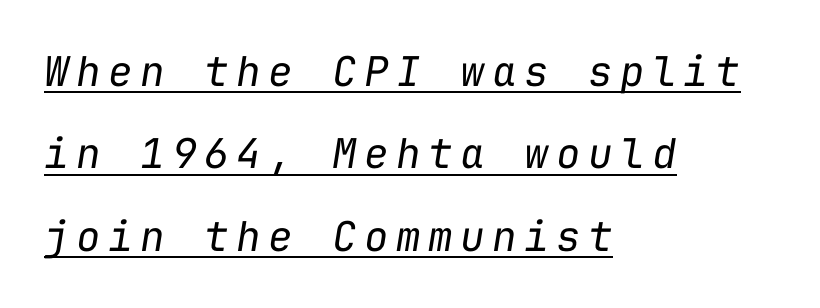
It's the slanting kind of type. Loosely led — the rows are spread out. Weight: in the light-to-regular range. A baseline rule has been typeset under these characters. Note the uniform advance width — an 'i' takes as much space as an 'm'.
